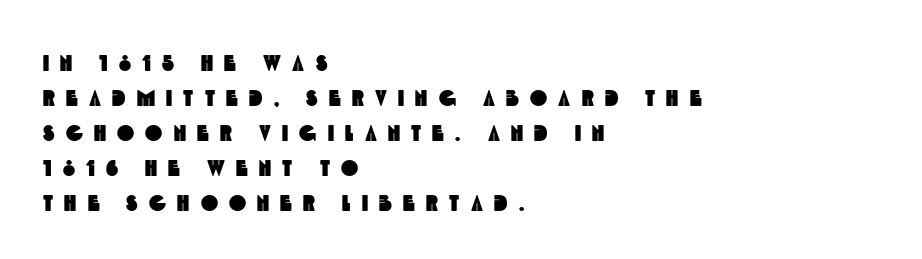
The image shows 23 px text type; set left-aligned, normal line spacing (1.52x), unusually wide letter spacing (+0.49 em), not underlined.
